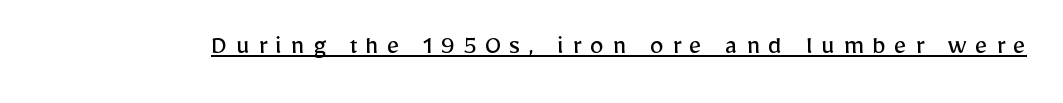
Q: Is the text bold? A: No.
Q: Is the text italic (slanted)? A: No, it is upright.
Q: Is the typeface a serif or a sans-serif typeface? A: Sans-serif.
Q: Is the text underlined? A: Yes.
Q: Is the spacing between letters normal or unusually wide? A: Unusually wide.
Q: Width (condensed, normal, or wide)? A: Normal.
Q: Stroke contrast? A: Low.
Q: x-height? A: Medium.
Q: Monospaced? A: No.
